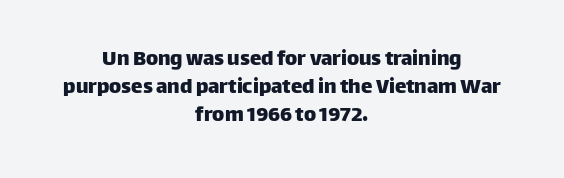
The image shows 23 px text type, upright; set centered, line spacing 1.22x, normal letter spacing, not underlined.
